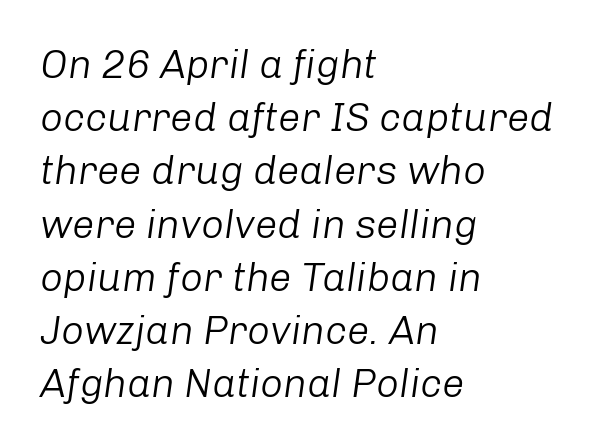
Characters follow at the spacing the type designer built in. Line starts are locked; line ends wander. The rendering applies a slant to the glyphs. The face looks like a standard text weight, possibly lighter. The line-height multiplier appears to be the usual default.
